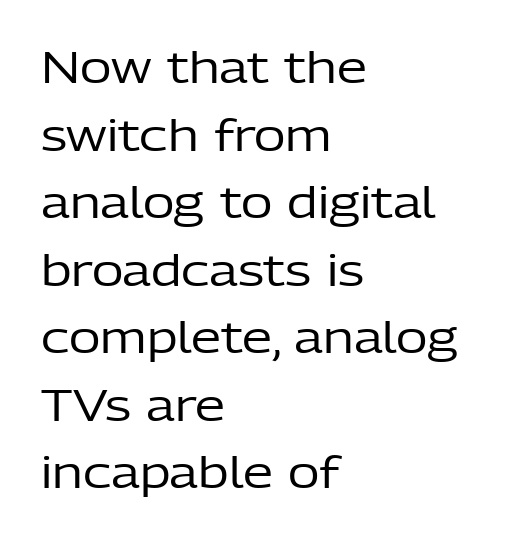
{"serif": "no", "italic": "no", "bold": "no", "weight": "regular", "width": "normal", "stroke_contrast": "low", "x_height": "medium", "monospaced": "no", "underline": "no", "align": "left", "line_spacing": "normal", "line_spacing_ratio": 1.57, "letter_spacing": "normal", "letter_spacing_em": 0.0, "glyph_px": 43}
